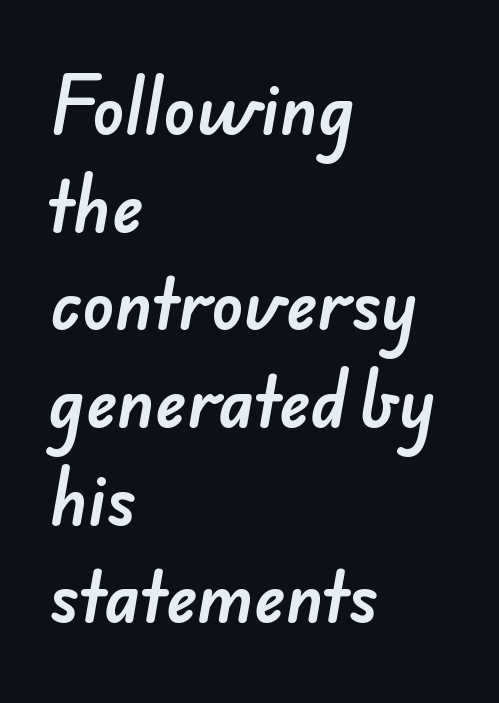
The image shows 66 px sans-serif type; set left-aligned, normal line spacing (1.48x), normal letter spacing, not underlined; low stroke contrast and a small x-height.
